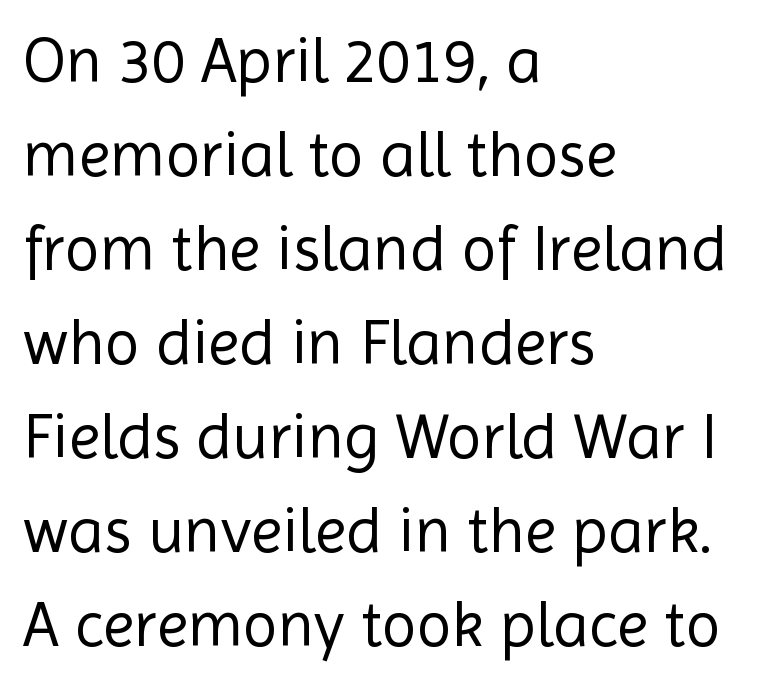
The text block is weighted toward the left margin, trailing off unevenly rightward. The rendering keeps characters at their native spacing. Unlike a traditional serif, this face leaves its strokes unadorned. No italicization has been applied; the sample stays upright.
